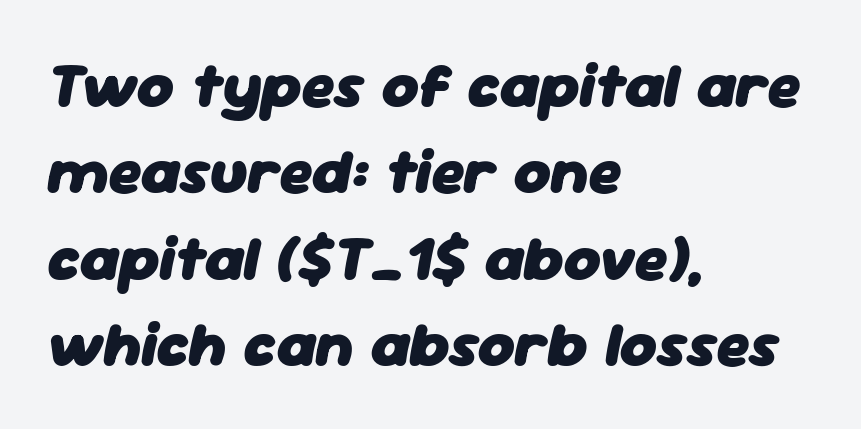
The gaps between neighbouring characters are ordinary and unremarkable. Baseline-to-baseline distance is the conventional proportion of letter height. Style check: oblique. Glance below the letters and you will spot only blank space.
